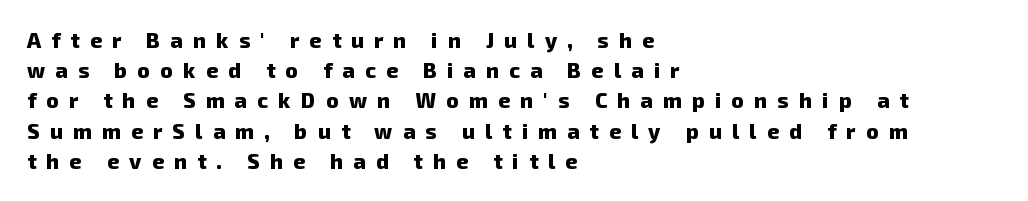
{"bold": "yes", "underline": "no", "align": "left", "line_spacing": "normal", "line_spacing_ratio": 1.44, "letter_spacing": "wide", "letter_spacing_em": 0.49, "glyph_px": 21}
